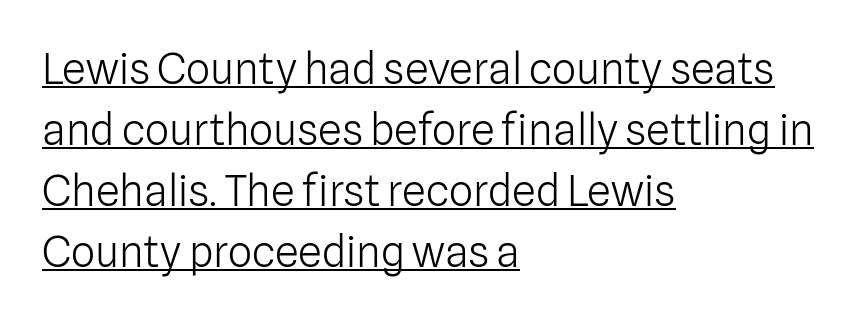
The image shows 43 px light sans-serif type, upright; set left-aligned, normal line spacing (1.42x), normal letter spacing, underlined; low stroke contrast and a medium x-height.
